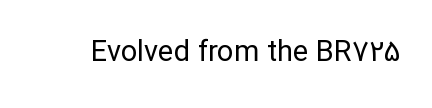
Does the lettering tilt? It doesn't — this is upright. Here the designer chose a conventional face with non-uniform glyph widths. Unmarked baselines from the first word to the last. Look at the tracking — it's just the regular setting, nothing added.
